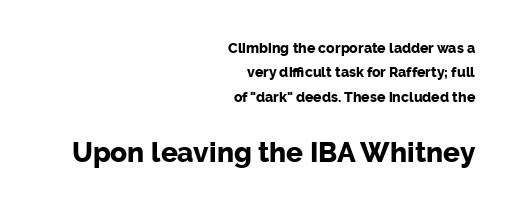
Each letter keeps its own natural width here, so spacing adapts to shape. The passage shown is not underscored anywhere. The text block is weighted toward the right margin, trailing off unevenly leftward. I'd describe the lettering as bold — thick and assertive. Is this a sans? Yes — the strokes have no serifs.
